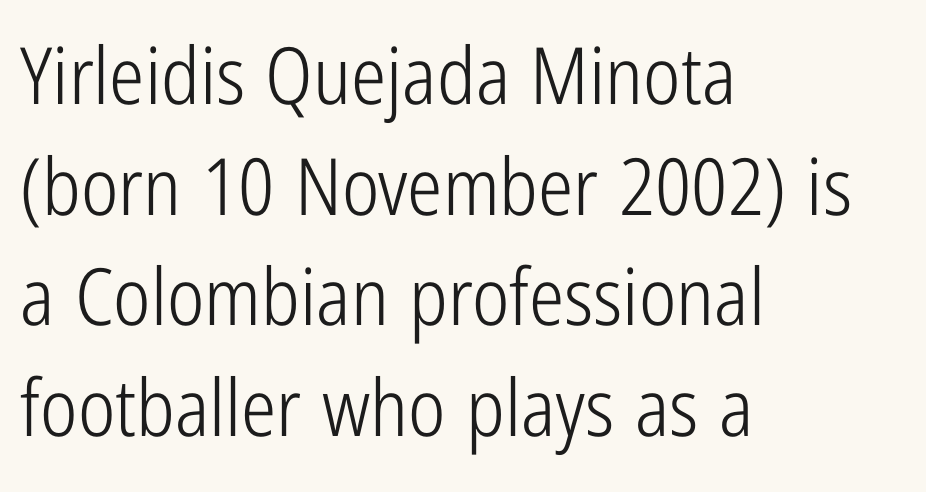
I'd call this a sans setting — the letters go barefoot. The space beneath each line is pristine and unruled. Look at the tracking — it's just the regular setting, nothing added. In terms of leading, this rendering sits right in the middle.
